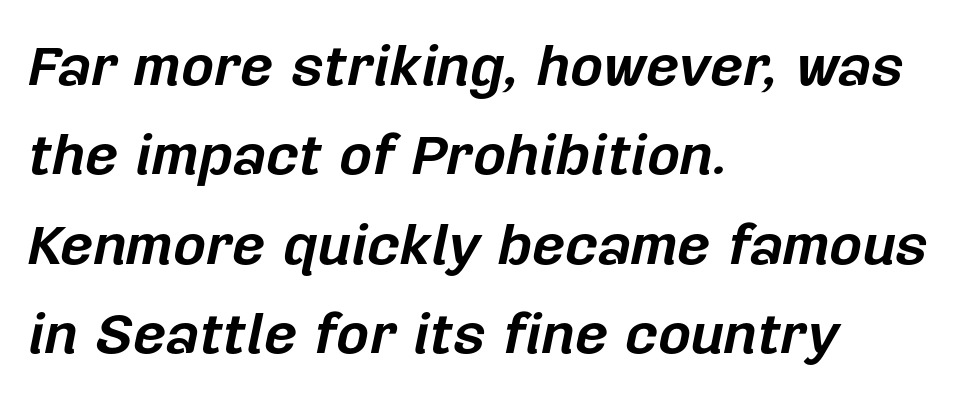
Does extra space separate the letters? No, they use regular spacing. The rendering uses natural spacing where letterforms have individual widths. One-word summary of the alignment: left. The specimen omits any rule beneath the text block's lines. Stroke thickness is high; the sample reads as a true bold.
